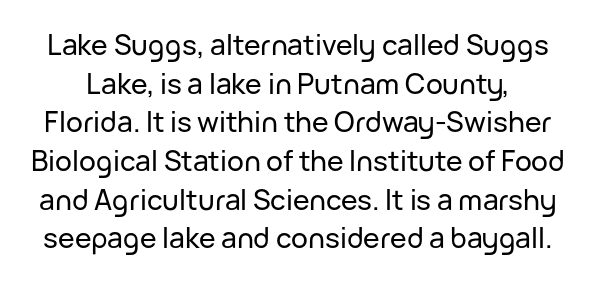
Vertically, the passage feels balanced, rows spaced as you'd expect. Short note: letters normally spaced. This rendering features lettering with no underline. A typesetter would call this proportional, since set widths differ per character. Grotesque or geometric, the face here clearly has no serifs.
